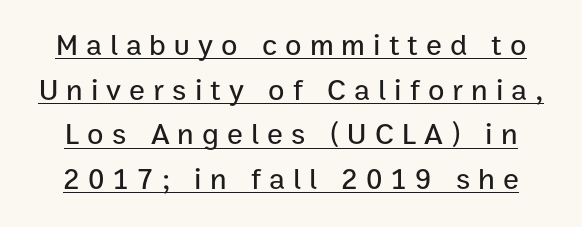
Q: Is the text italic (slanted)? A: No, it is upright.
Q: Is the typeface a serif or a sans-serif typeface? A: Sans-serif.
Q: Is the text underlined? A: Yes.
Q: Is the spacing between letters normal or unusually wide? A: Unusually wide.
Q: Is the spacing between lines tight, normal or loose? A: Normal.
Q: Width (condensed, normal, or wide)? A: Normal.
Q: Stroke contrast? A: Low.
Q: x-height? A: Medium.
Q: Monospaced? A: No.
